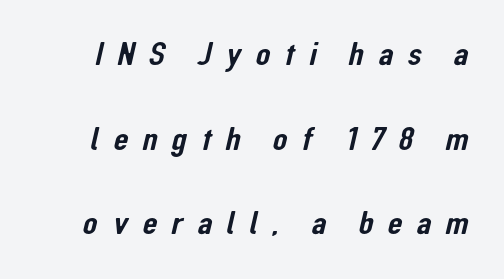
The image shows 34 px condensed sans-serif type; set loose line spacing (2.49x), unusually wide letter spacing (+0.42 em), not underlined; low stroke contrast and a medium x-height.
